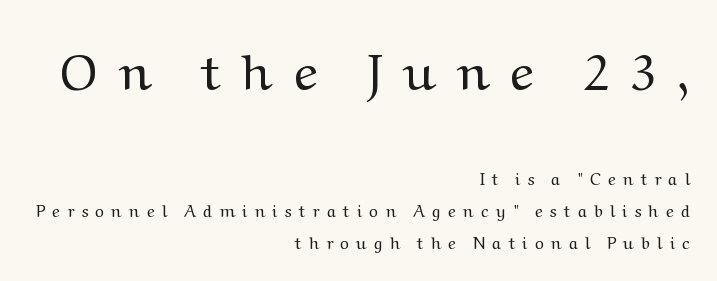
{"serif": "yes", "italic": "no", "bold": "no", "weight": "regular", "width": "wide", "stroke_contrast": "medium", "x_height": "medium", "monospaced": "no", "underline": "no", "align": "right", "line_spacing_ratio": 1.88, "letter_spacing": "wide", "letter_spacing_em": 0.42, "larger_block": "first", "size_ratio": 3.0, "glyph_px": 51}
